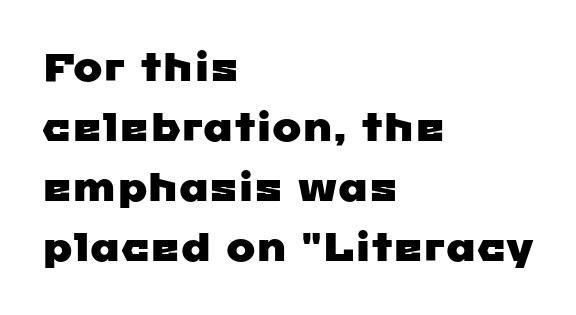
Q: Is the typeface a serif or a sans-serif typeface? A: Sans-serif.
Q: Is the text underlined? A: No.
Q: How is the paragraph aligned? A: Left-aligned.
Q: Is the spacing between letters normal or unusually wide? A: Normal.
Q: Is the spacing between lines tight, normal or loose? A: Normal.
Q: Width (condensed, normal, or wide)? A: Wide.
Q: Stroke contrast? A: Low.
Q: x-height? A: Medium.
Q: Monospaced? A: No.
